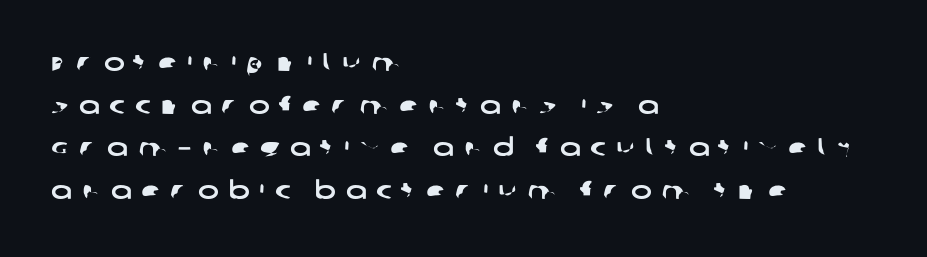
Q: Is the text underlined? A: No.
Q: How is the paragraph aligned? A: Left-aligned.
Q: Is the spacing between letters normal or unusually wide? A: Unusually wide.
